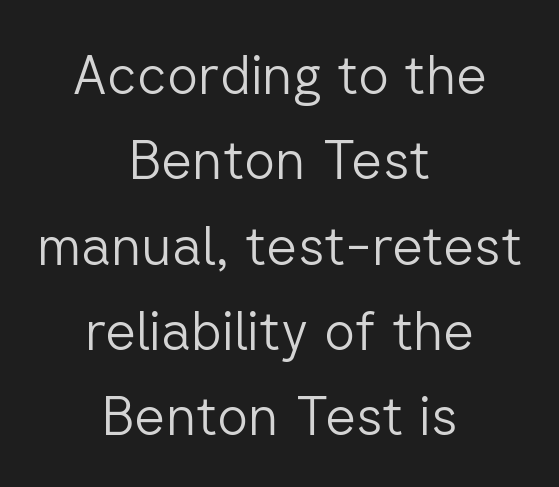
The image shows 54 px light sans-serif type, upright; set centered, normal line spacing (1.58x), normal letter spacing, not underlined; low stroke contrast and a medium x-height.
